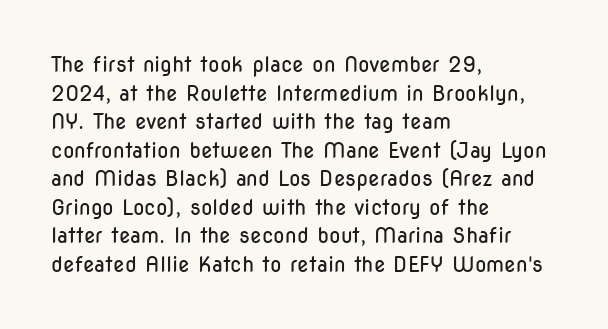
{"italic": "no", "bold": "no", "underline": "no", "align": "left", "line_spacing": "normal", "line_spacing_ratio": 1.36, "letter_spacing": "normal", "letter_spacing_em": 0.0, "glyph_px": 21}
